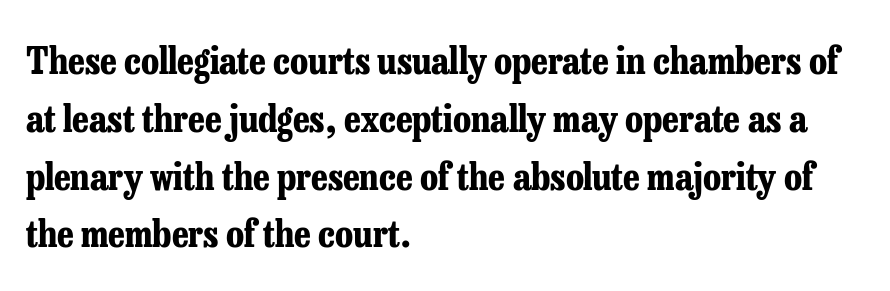
Q: Is the text bold? A: Yes.
Q: Is the text italic (slanted)? A: No, it is upright.
Q: Is the typeface a serif or a sans-serif typeface? A: Serif.
Q: Is the text underlined? A: No.
Q: How is the paragraph aligned? A: Left-aligned.
Q: Is the spacing between letters normal or unusually wide? A: Normal.
Q: Is the spacing between lines tight, normal or loose? A: Normal.
Q: Width (condensed, normal, or wide)? A: Condensed.
Q: Stroke contrast? A: Low.
Q: x-height? A: Medium.
Q: Monospaced? A: No.
